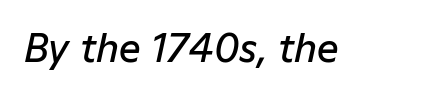
{"italic": "yes", "lean": "right", "slant_degrees": 12, "bold": "semi", "weight": "semibold", "width": "normal", "stroke_contrast": "low", "x_height": "medium", "monospaced": "no", "underline": "no", "letter_spacing": "normal", "letter_spacing_em": 0.0, "glyph_px": 38}
